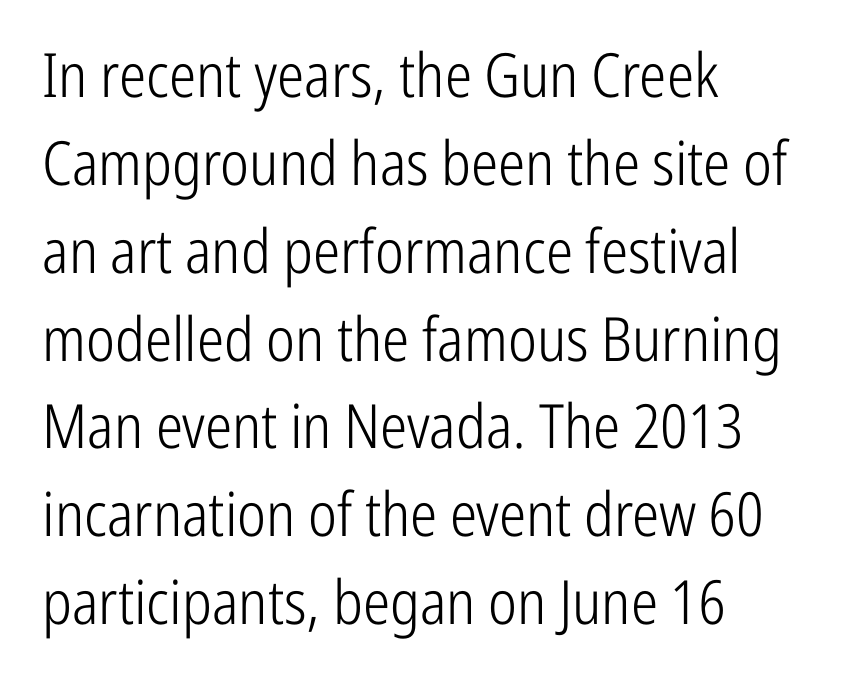
The image shows 61 px light, condensed sans-serif type, upright; set left-aligned, normal line spacing (1.44x), normal letter spacing, not underlined; low stroke contrast and a medium x-height.
